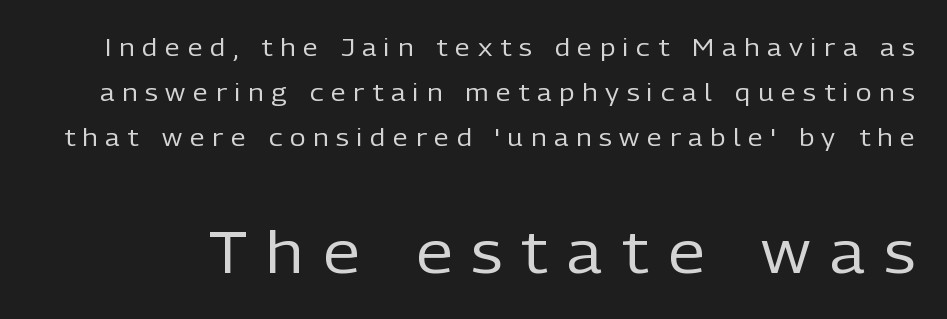
{"serif": "no", "italic": "no", "bold": "no", "weight": "regular", "width": "normal", "stroke_contrast": "low", "x_height": "medium", "monospaced": "no", "underline": "no", "line_spacing_ratio": 1.88, "letter_spacing": "wide", "letter_spacing_em": 0.33, "larger_block": "second", "size_ratio": 2.46, "glyph_px": 59}
